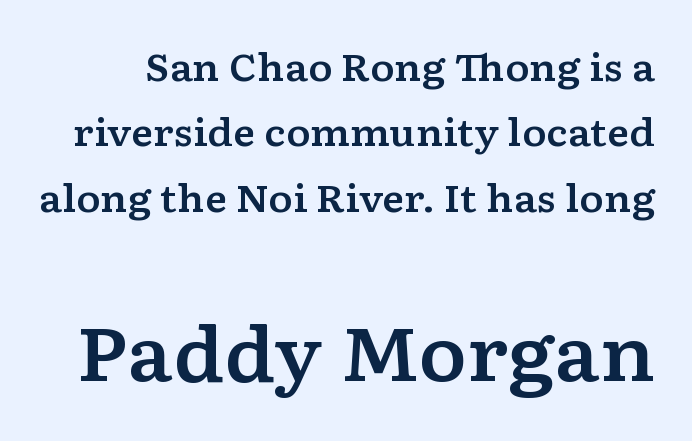
The image shows 74 px wide serif type, upright; set line spacing 1.77x, normal letter spacing, not underlined; the second (bottom) block is 2.0x larger; low stroke contrast and a medium x-height.
